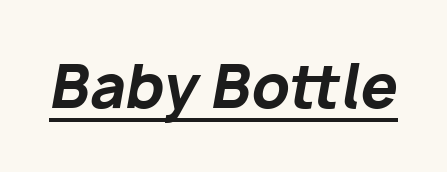
The image shows 59 px bold type, italic (leaning right); set normal letter spacing, underlined; low stroke contrast and a medium x-height.
